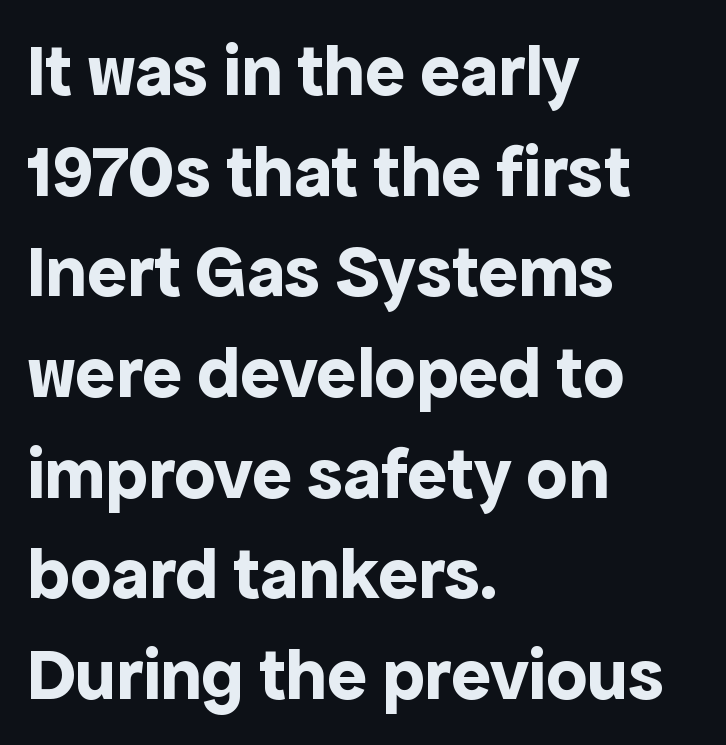
Q: Is the text bold? A: Yes.
Q: Is the text italic (slanted)? A: No, it is upright.
Q: Is the typeface a serif or a sans-serif typeface? A: Sans-serif.
Q: Is the text underlined? A: No.
Q: How is the paragraph aligned? A: Left-aligned.
Q: Is the spacing between letters normal or unusually wide? A: Normal.
Q: Is the spacing between lines tight, normal or loose? A: Normal.
Q: Width (condensed, normal, or wide)? A: Normal.
Q: x-height? A: Medium.
Q: Monospaced? A: No.
